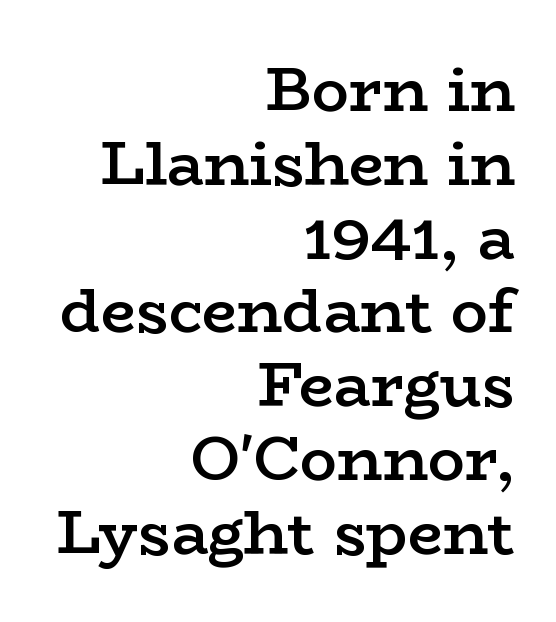
These lines stack with their right ends in a neat column. The axis of the letterforms is exactly vertical. Regarding serifs, this sample has them. Lines of text with bare space underneath.
